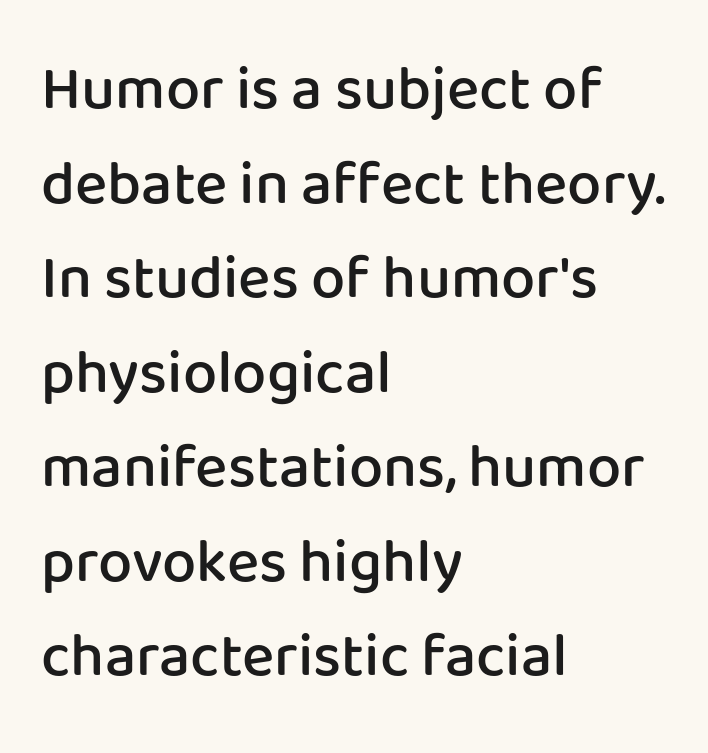
Q: Is the text bold? A: Semi-bold.
Q: Is the text italic (slanted)? A: No, it is upright.
Q: Is the typeface a serif or a sans-serif typeface? A: Sans-serif.
Q: Is the text underlined? A: No.
Q: How is the paragraph aligned? A: Left-aligned.
Q: Is the spacing between letters normal or unusually wide? A: Normal.
Q: Is the spacing between lines tight, normal or loose? A: Normal.
Q: Width (condensed, normal, or wide)? A: Normal.
Q: Stroke contrast? A: Low.
Q: x-height? A: Medium.
Q: Monospaced? A: No.
